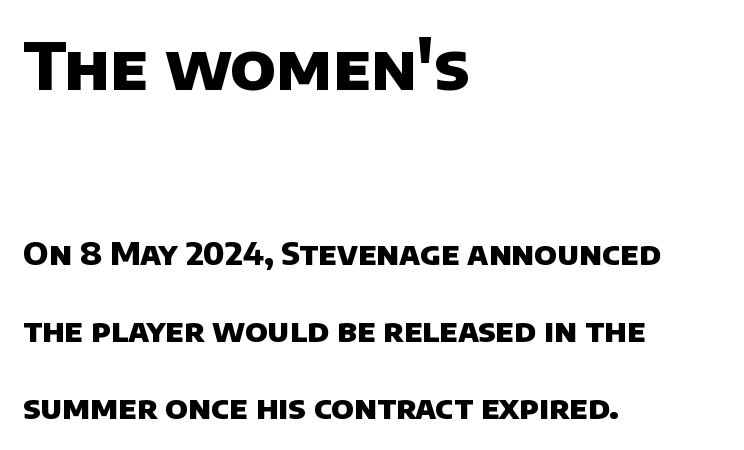
The image shows 65 px heavy sans-serif type; set left-aligned, loose line spacing (2.41x), normal letter spacing, not underlined; the first (top) block is 2.03x larger; low stroke contrast and a large x-height.
